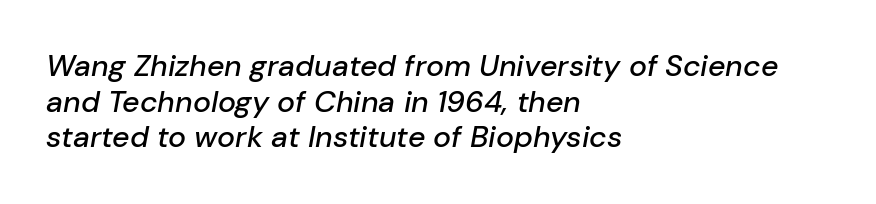
Q: Is the text italic (slanted)? A: Yes, it leans right by about 10 degrees.
Q: Is the text underlined? A: No.
Q: How is the paragraph aligned? A: Left-aligned.
Q: Is the spacing between letters normal or unusually wide? A: Normal.
Q: Width (condensed, normal, or wide)? A: Normal.
Q: Stroke contrast? A: Low.
Q: x-height? A: Medium.
Q: Monospaced? A: No.
